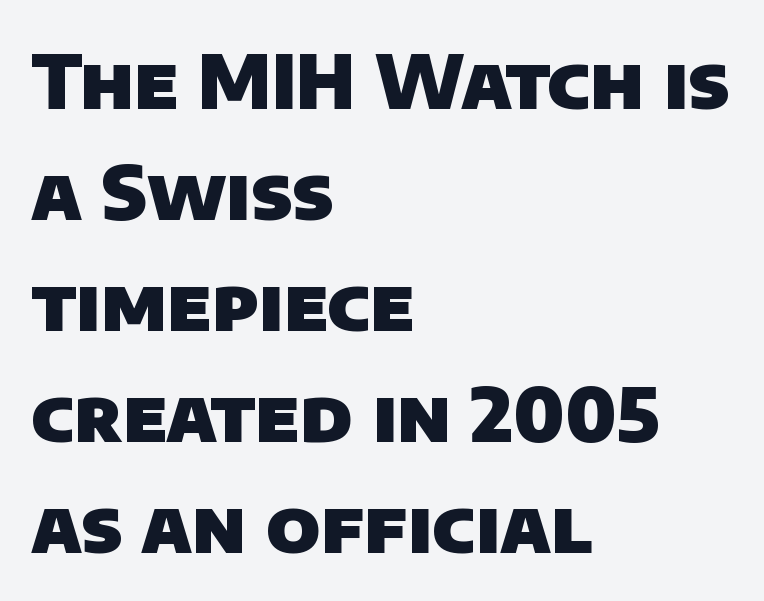
{"serif": "no", "bold": "yes", "weight": "heavy", "width": "normal", "stroke_contrast": "low", "x_height": "large", "monospaced": "no", "underline": "no", "align": "left", "line_spacing": "normal", "line_spacing_ratio": 1.48, "letter_spacing": "normal", "letter_spacing_em": 0.0, "glyph_px": 75}
